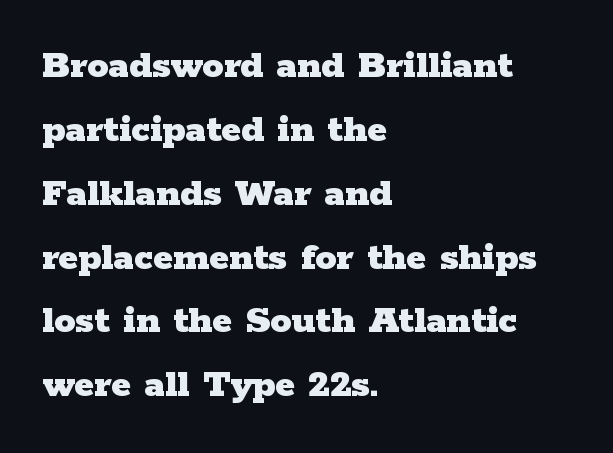
{"serif": "yes", "italic": "no", "bold": "yes", "weight": "heavy", "width": "wide", "stroke_contrast": "low", "x_height": "medium", "monospaced": "no", "underline": "no", "align": "left", "line_spacing": "normal", "line_spacing_ratio": 1.52, "letter_spacing": "normal", "letter_spacing_em": 0.0, "glyph_px": 42}
